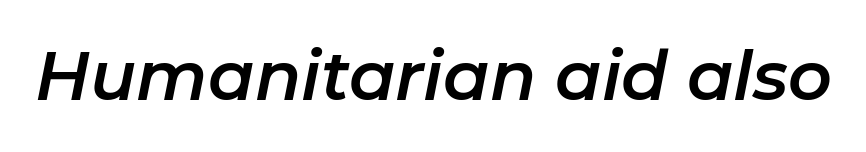
The image shows 68 px text type, italic (leaning right); set normal letter spacing, not underlined; low stroke contrast and a medium x-height.
